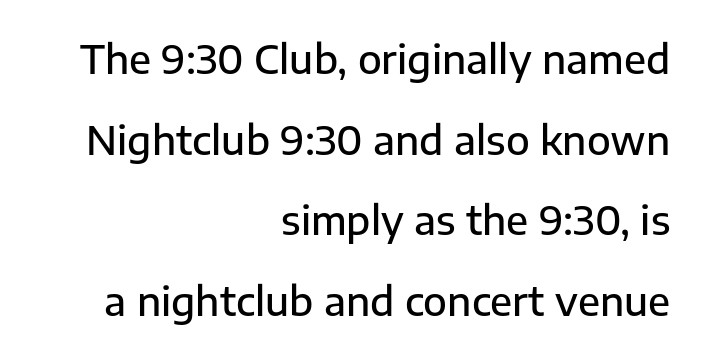
Typeset ragged left — the right edge is the straight one. Varying glyph widths throughout — classic text-font behaviour. Honestly, the letter spacing is just normal — you wouldn't notice it. You can tell it's not italic because the verticals are truly vertical. Firm but not heavy-handed strokes: this text is semibold.
